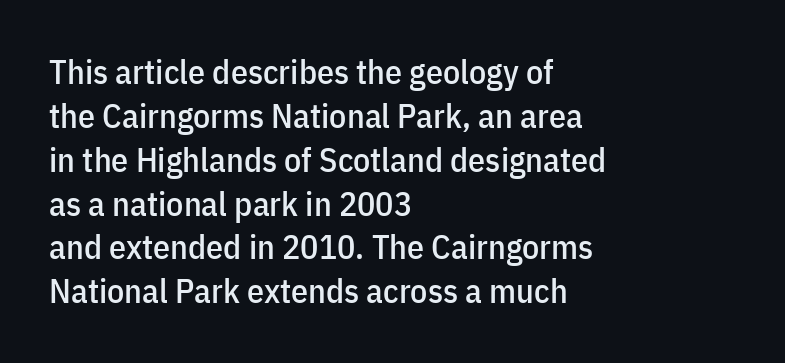
The image shows 34 px condensed sans-serif type, upright; set left-aligned, normal line spacing (1.29x), normal letter spacing, not underlined; low stroke contrast and a medium x-height.
